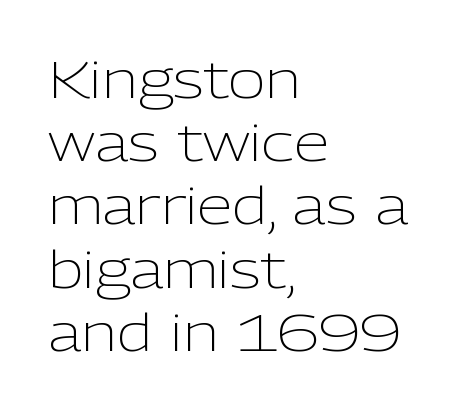
Q: Is the text bold? A: No.
Q: Is the text italic (slanted)? A: No, it is upright.
Q: Is the typeface a serif or a sans-serif typeface? A: Sans-serif.
Q: Is the text underlined? A: No.
Q: How is the paragraph aligned? A: Left-aligned.
Q: Is the spacing between letters normal or unusually wide? A: Normal.
Q: Width (condensed, normal, or wide)? A: Normal.
Q: Stroke contrast? A: Low.
Q: x-height? A: Medium.
Q: Monospaced? A: No.
